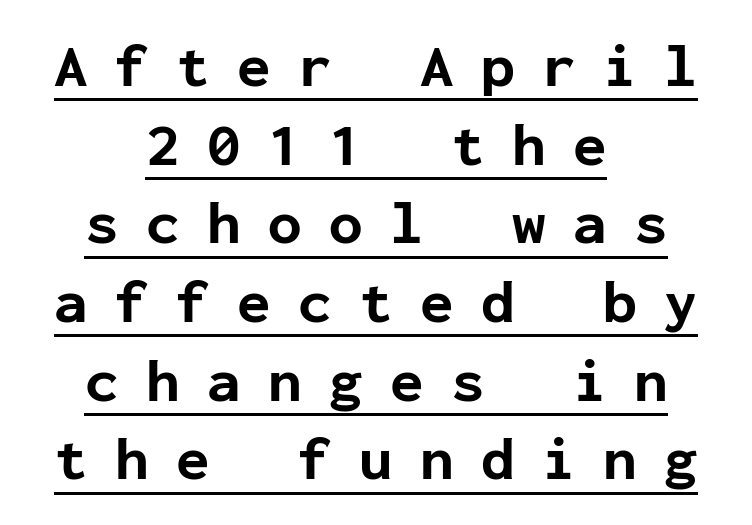
Rows of type keep a routine distance in the vertical direction. The letters march in equal steps, a hallmark of fixed-pitch type. Observe the wide spacing: letters keep a clear distance from each other. The designer went with a sans here, leaving each stem footless. The passage is arranged like a title page — every line centered. Chunky letters — that's bold for sure.
